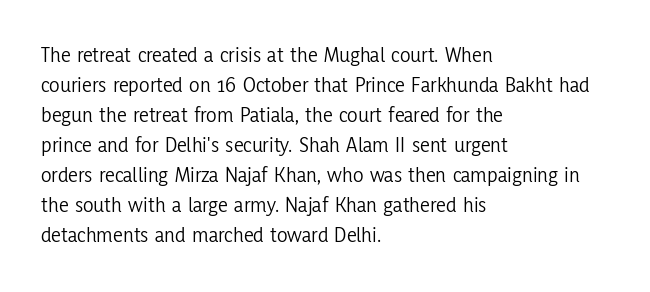
The image shows 22 px text type, upright; set left-aligned, normal line spacing (1.36x), normal letter spacing, not underlined.
